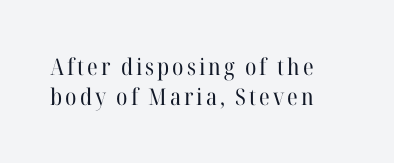
Q: Is the text bold? A: No.
Q: Is the text italic (slanted)? A: No, it is upright.
Q: Is the text underlined? A: No.
Q: How is the paragraph aligned? A: Left-aligned.
Q: Is the spacing between lines tight, normal or loose? A: Normal.
